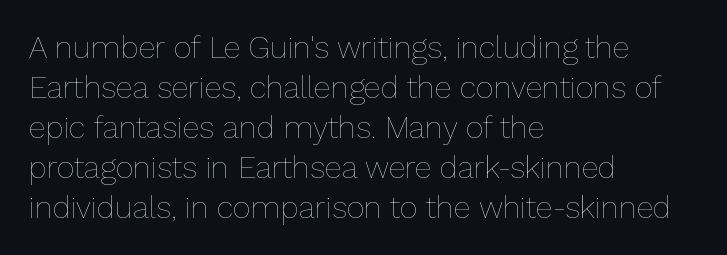
Is the stroke heavy? The answer is a plain regular-or-lighter. The typography opts for an upright posture over an oblique one. One-word summary of the alignment: left. Do the characters align in a grid? No, the font is proportional. Each row of text sits above clean, open space. Inter-character spacing is left at the font's built-in metrics.
